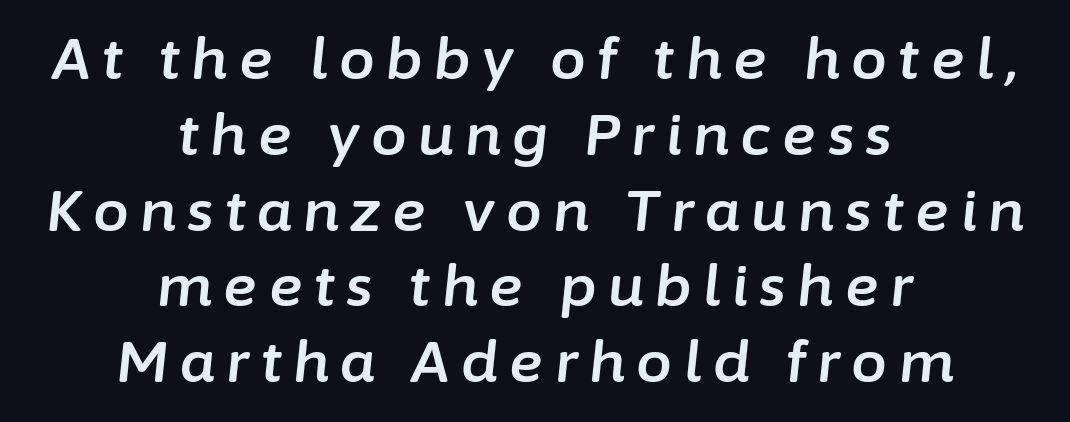
{"italic": "yes", "lean": "right", "slant_degrees": 6, "width": "normal", "stroke_contrast": "low", "x_height": "medium", "monospaced": "no", "underline": "no", "align": "center", "line_spacing": "normal", "line_spacing_ratio": 1.33, "letter_spacing": "wide", "letter_spacing_em": 0.2, "glyph_px": 57}
